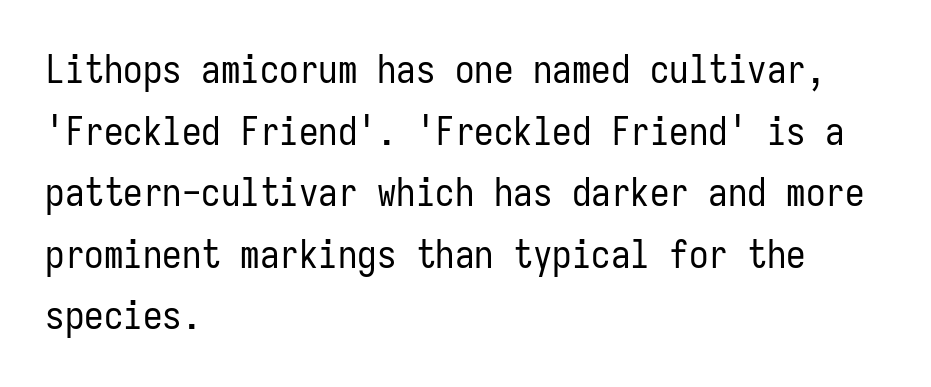
Do the characters align in a grid? Yes, the font is monospaced. Observe the ordinary spacing: letters are neighbours, not strangers. This rendering features lettering with no underline. Observe the absence of serifs on each vertical stroke in this sample. Rendered with straight, roman letterforms. These lines sit exactly where default settings would place them.
